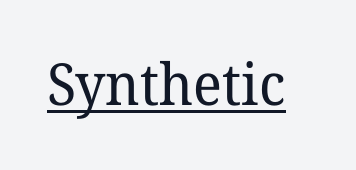
Q: Is the text bold? A: No.
Q: Is the text italic (slanted)? A: No, it is upright.
Q: Is the typeface a serif or a sans-serif typeface? A: Serif.
Q: Is the text underlined? A: Yes.
Q: Is the spacing between letters normal or unusually wide? A: Normal.
Q: Width (condensed, normal, or wide)? A: Normal.
Q: Stroke contrast? A: Low.
Q: x-height? A: Medium.
Q: Monospaced? A: No.
